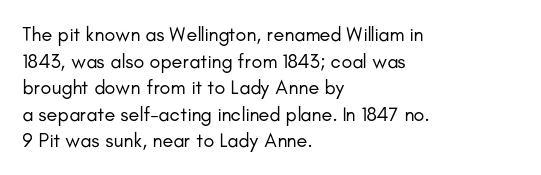
The image shows 20 px text type, upright; set left-aligned, normal line spacing (1.33x), normal letter spacing, not underlined.
